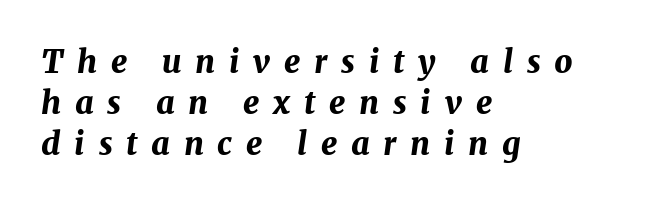
The image shows 32 px bold type, italic (leaning right); set left-aligned, normal line spacing (1.28x), unusually wide letter spacing (+0.43 em), not underlined; medium stroke contrast and a medium x-height.
